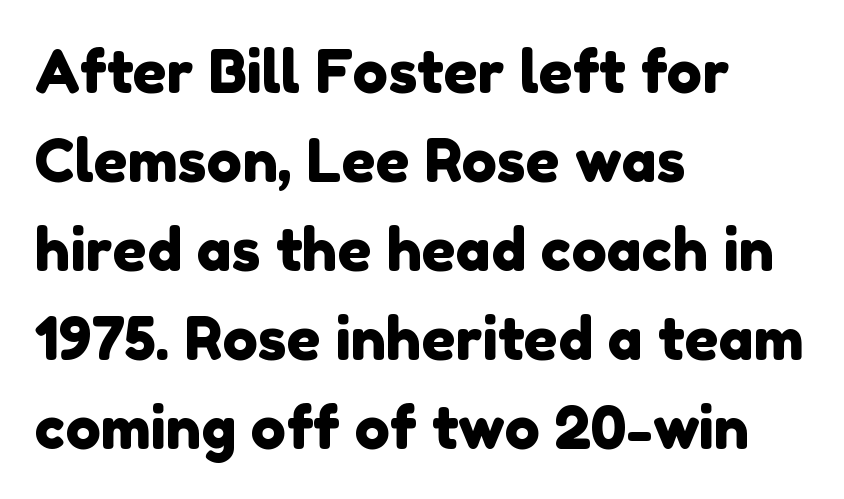
Q: Is the typeface a serif or a sans-serif typeface? A: Sans-serif.
Q: Is the text underlined? A: No.
Q: How is the paragraph aligned? A: Left-aligned.
Q: Is the spacing between letters normal or unusually wide? A: Normal.
Q: Is the spacing between lines tight, normal or loose? A: Normal.
Q: Width (condensed, normal, or wide)? A: Normal.
Q: Stroke contrast? A: Low.
Q: x-height? A: Medium.
Q: Monospaced? A: No.
